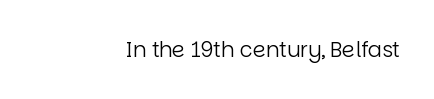
{"italic": "no", "bold": "no", "underline": "no", "letter_spacing": "normal", "letter_spacing_em": 0.0, "glyph_px": 21}
